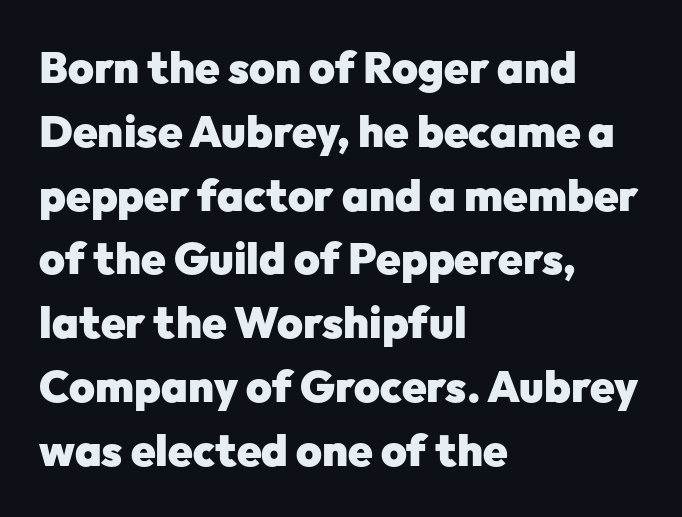
Q: Is the text bold? A: Yes.
Q: Is the text italic (slanted)? A: No, it is upright.
Q: Is the typeface a serif or a sans-serif typeface? A: Sans-serif.
Q: Is the text underlined? A: No.
Q: How is the paragraph aligned? A: Left-aligned.
Q: Is the spacing between letters normal or unusually wide? A: Normal.
Q: Is the spacing between lines tight, normal or loose? A: Normal.
Q: Width (condensed, normal, or wide)? A: Normal.
Q: Stroke contrast? A: Low.
Q: x-height? A: Medium.
Q: Monospaced? A: No.
